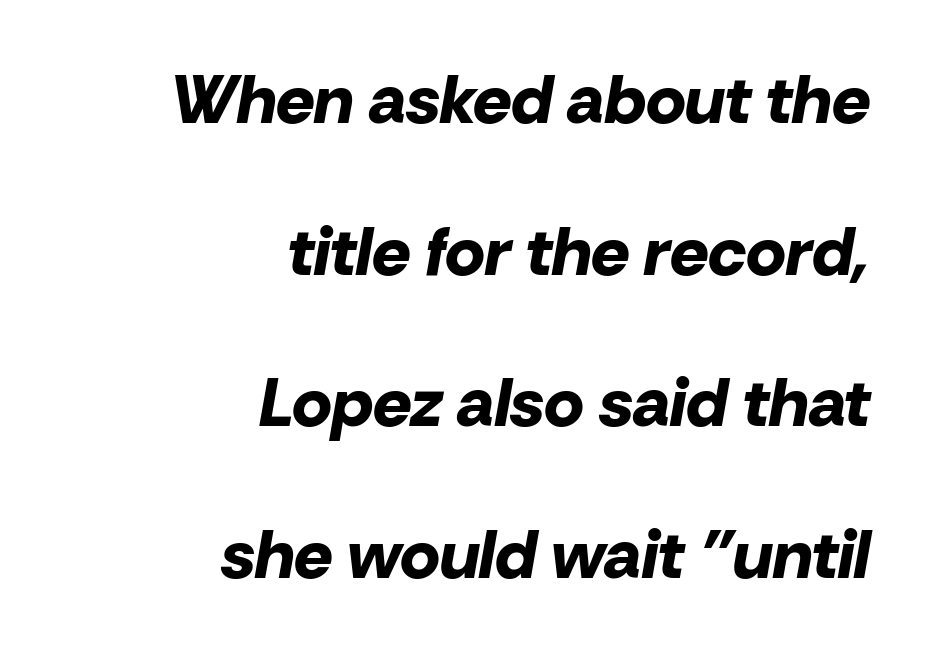
The image shows 68 px bold type, italic (leaning right); set right-aligned, loose line spacing (2.23x), normal letter spacing, not underlined; low stroke contrast and a medium x-height.
